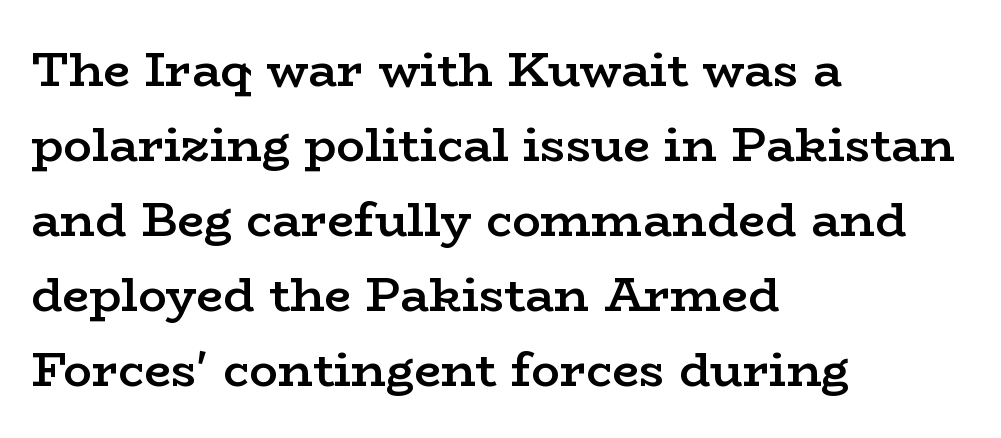
Q: Is the text bold? A: Semi-bold.
Q: Is the text italic (slanted)? A: No, it is upright.
Q: Is the typeface a serif or a sans-serif typeface? A: Serif.
Q: Is the text underlined? A: No.
Q: How is the paragraph aligned? A: Left-aligned.
Q: Is the spacing between letters normal or unusually wide? A: Normal.
Q: Is the spacing between lines tight, normal or loose? A: Normal.
Q: Width (condensed, normal, or wide)? A: Wide.
Q: Stroke contrast? A: Low.
Q: x-height? A: Medium.
Q: Monospaced? A: No.
